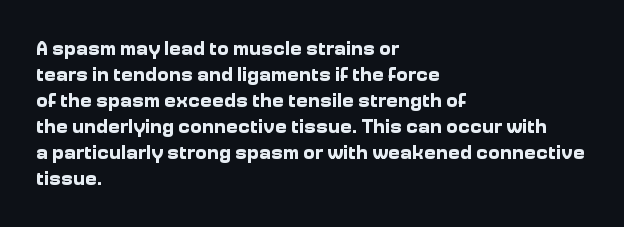
Q: Is the text bold? A: Yes.
Q: Is the text italic (slanted)? A: No, it is upright.
Q: Is the text underlined? A: No.
Q: How is the paragraph aligned? A: Left-aligned.
Q: Is the spacing between letters normal or unusually wide? A: Normal.
Q: Is the spacing between lines tight, normal or loose? A: Normal.
